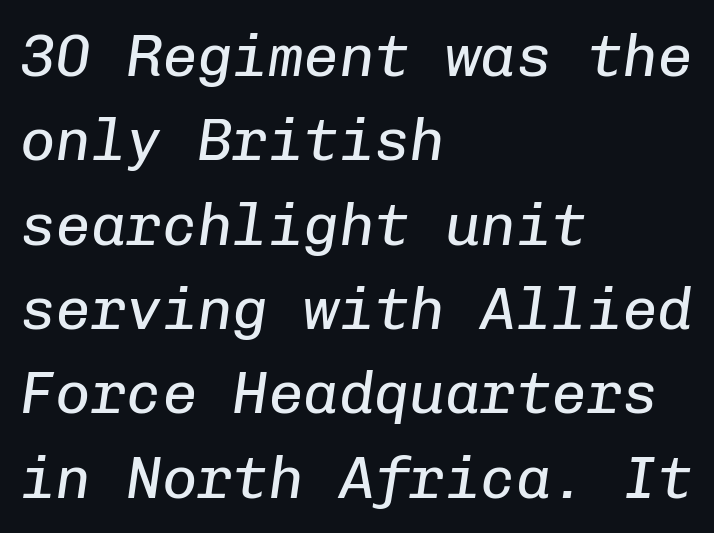
{"italic": "yes", "lean": "right", "slant_degrees": 8, "bold": "no", "weight": "regular", "width": "normal", "stroke_contrast": "low", "x_height": "medium", "monospaced": "yes", "underline": "no", "align": "left", "line_spacing": "normal", "line_spacing_ratio": 1.43, "letter_spacing": "normal", "letter_spacing_em": 0.0, "glyph_px": 59}
